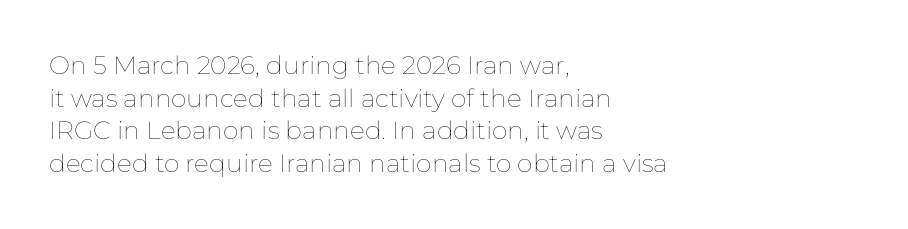
The image shows 25 px text type, upright; set left-aligned, normal line spacing (1.31x), normal letter spacing, not underlined.
